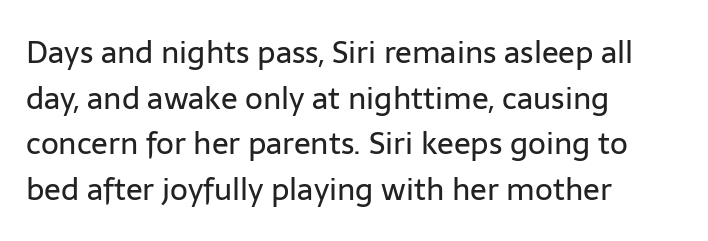
Q: Is the text bold? A: No.
Q: Is the text italic (slanted)? A: No, it is upright.
Q: Is the typeface a serif or a sans-serif typeface? A: Sans-serif.
Q: Is the text underlined? A: No.
Q: How is the paragraph aligned? A: Left-aligned.
Q: Is the spacing between letters normal or unusually wide? A: Normal.
Q: Is the spacing between lines tight, normal or loose? A: Normal.
Q: Width (condensed, normal, or wide)? A: Normal.
Q: Stroke contrast? A: Low.
Q: x-height? A: Medium.
Q: Monospaced? A: No.
